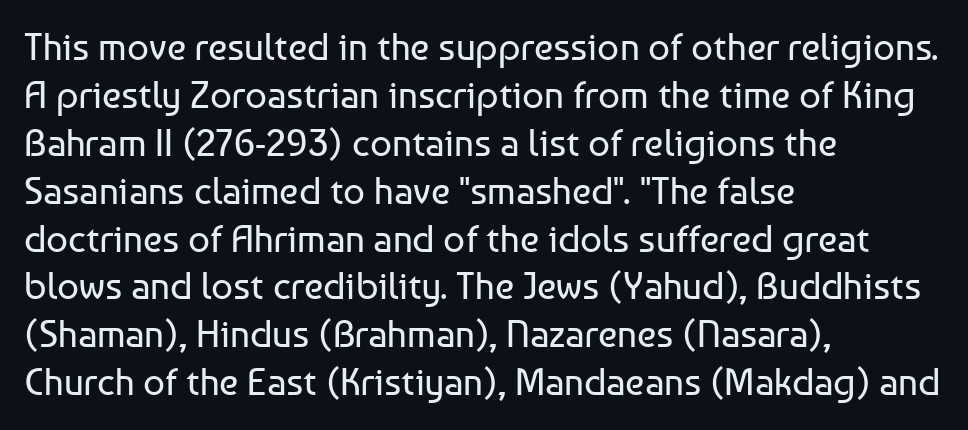
The image shows 38 px regular-weight sans-serif type, upright; set left-aligned, normal line spacing (1.26x), normal letter spacing, not underlined; low stroke contrast and a medium x-height.
